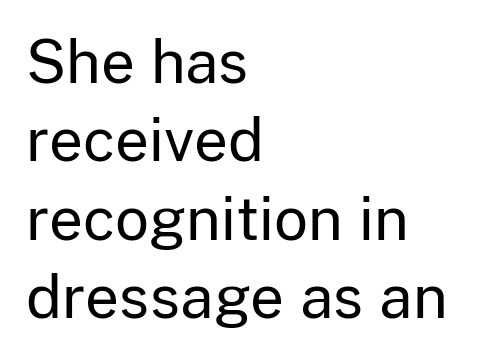
The image shows 59 px regular-weight sans-serif type, upright; set left-aligned, normal line spacing (1.33x), normal letter spacing, not underlined; low stroke contrast and a medium x-height.
